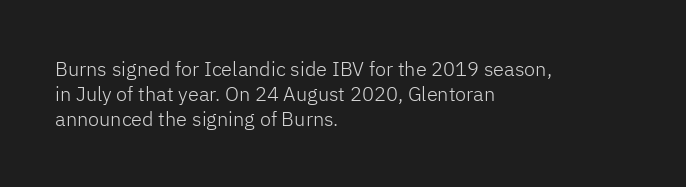
Q: Is the text bold? A: No.
Q: Is the text italic (slanted)? A: No, it is upright.
Q: Is the text underlined? A: No.
Q: How is the paragraph aligned? A: Left-aligned.
Q: Is the spacing between letters normal or unusually wide? A: Normal.
Q: Is the spacing between lines tight, normal or loose? A: Normal.
